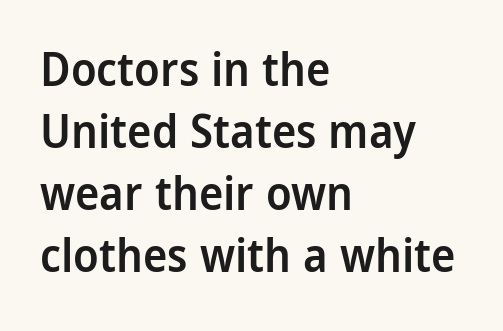
The image shows 46 px semibold, condensed sans-serif type, upright; set left-aligned, normal line spacing (1.35x), normal letter spacing, not underlined; low stroke contrast and a large x-height.
